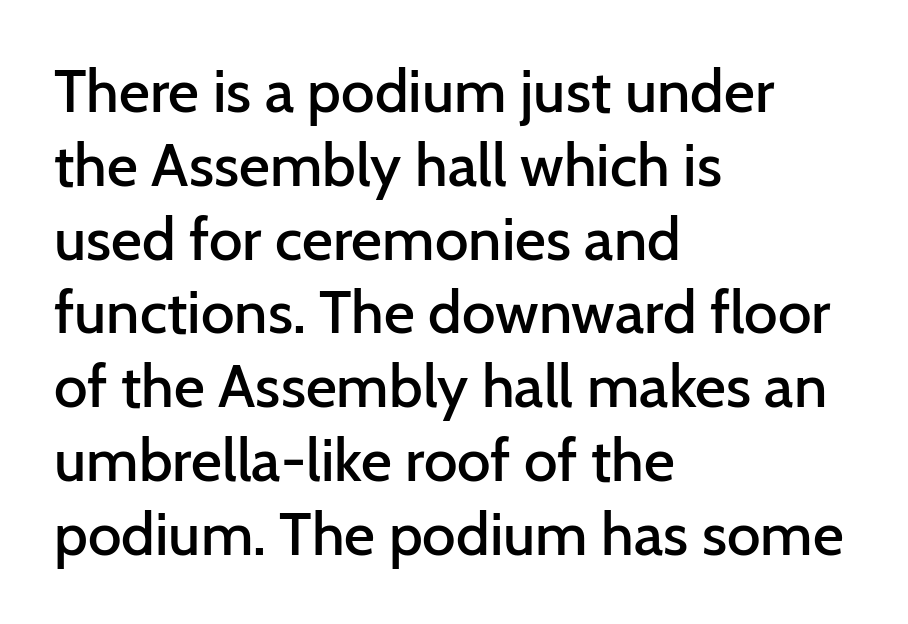
The image shows 60 px semibold sans-serif type, upright; set left-aligned, line spacing 1.23x, normal letter spacing, not underlined; low stroke contrast and a medium x-height.
